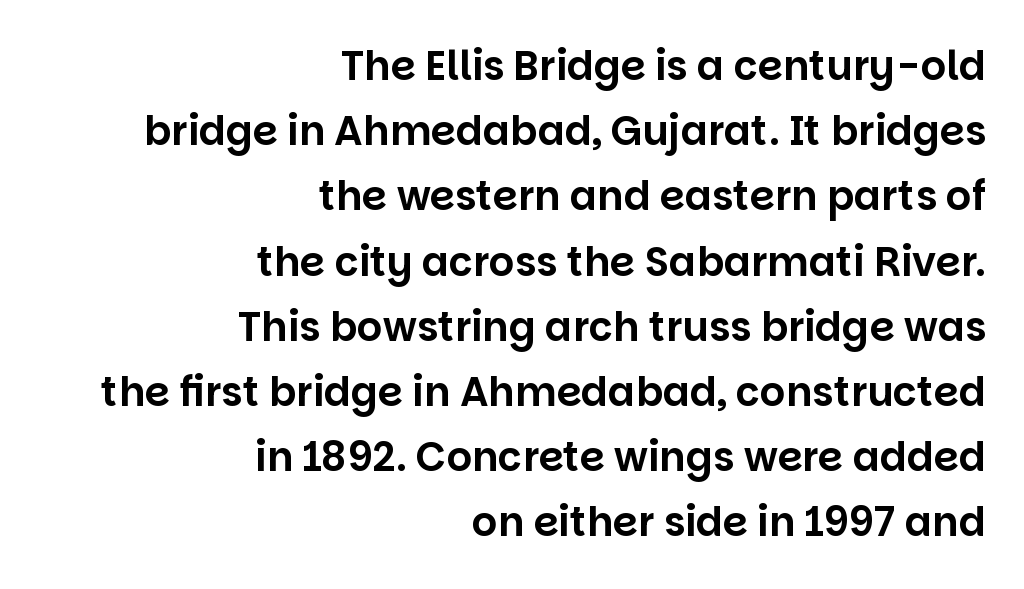
{"serif": "no", "italic": "no", "width": "normal", "stroke_contrast": "low", "x_height": "large", "monospaced": "no", "underline": "no", "align": "right", "line_spacing": "normal", "line_spacing_ratio": 1.63, "letter_spacing": "normal", "letter_spacing_em": 0.0, "glyph_px": 40}
